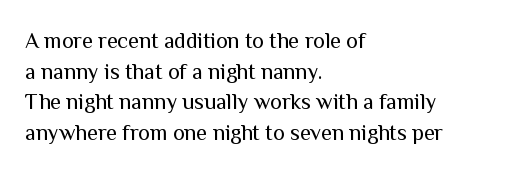
Q: Is the text bold? A: No.
Q: Is the text italic (slanted)? A: No, it is upright.
Q: Is the text underlined? A: No.
Q: How is the paragraph aligned? A: Left-aligned.
Q: Is the spacing between letters normal or unusually wide? A: Normal.
Q: Is the spacing between lines tight, normal or loose? A: Normal.
